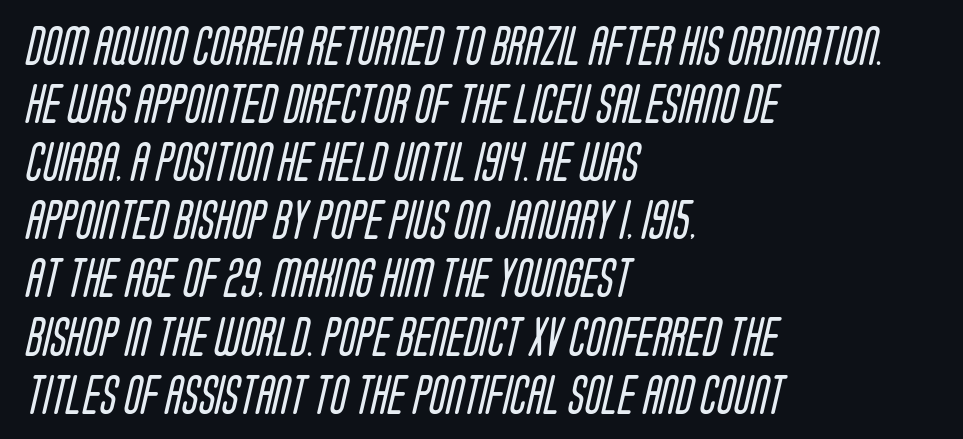
The image shows 39 px regular-weight, condensed sans-serif type; set left-aligned, normal line spacing (1.49x), normal letter spacing, not underlined; low stroke contrast and a large x-height.
